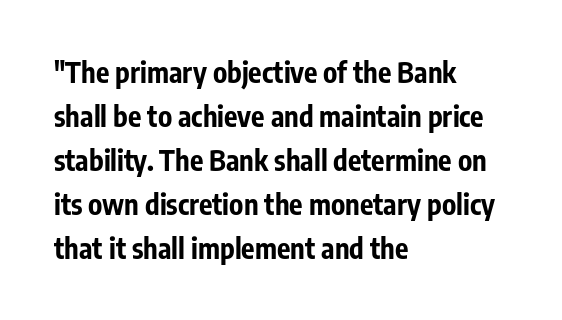
The image shows 28 px bold, condensed sans-serif type, upright; set left-aligned, normal line spacing (1.57x), normal letter spacing, not underlined; low stroke contrast and a medium x-height.
